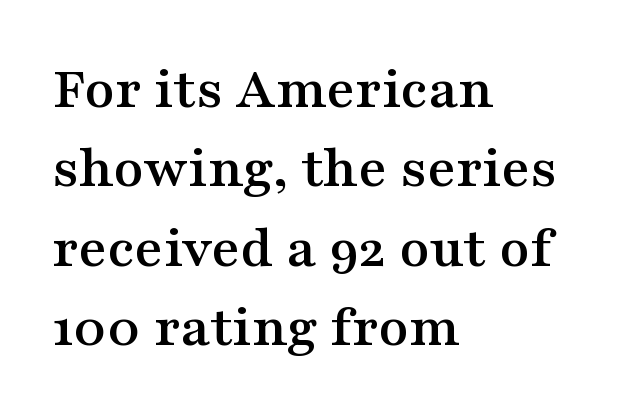
The image shows 61 px wide serif type, upright; set left-aligned, normal line spacing (1.3x), normal letter spacing, not underlined; medium stroke contrast and a medium x-height.
